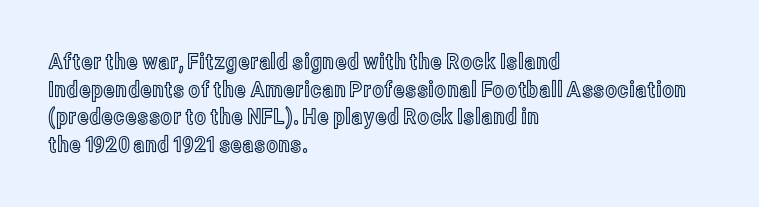
Q: Is the text italic (slanted)? A: No, it is upright.
Q: Is the text underlined? A: No.
Q: How is the paragraph aligned? A: Left-aligned.
Q: Is the spacing between letters normal or unusually wide? A: Normal.
Q: Is the spacing between lines tight, normal or loose? A: Normal.
